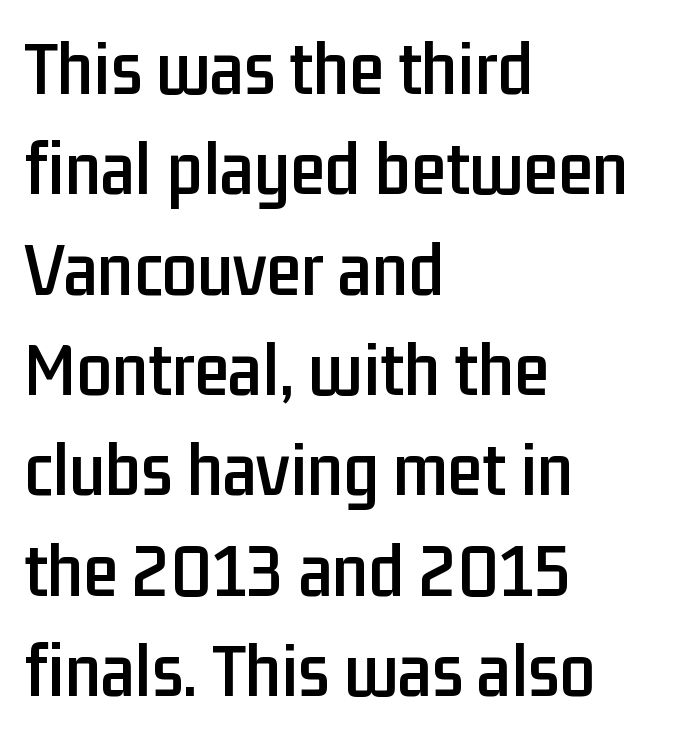
Q: Is the text italic (slanted)? A: No, it is upright.
Q: Is the typeface a serif or a sans-serif typeface? A: Sans-serif.
Q: Is the text underlined? A: No.
Q: How is the paragraph aligned? A: Left-aligned.
Q: Is the spacing between letters normal or unusually wide? A: Normal.
Q: Is the spacing between lines tight, normal or loose? A: Normal.
Q: Width (condensed, normal, or wide)? A: Condensed.
Q: Stroke contrast? A: Low.
Q: x-height? A: Medium.
Q: Monospaced? A: No.
